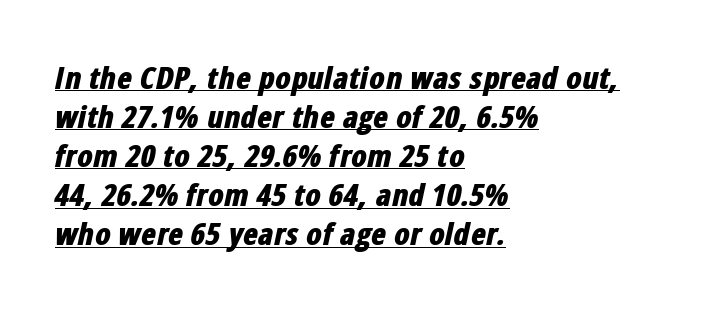
This is oblique type, the kind used for emphasis or titles. Baseline-to-baseline distance is the conventional proportion of letter height. Each line of the rendering has a horizontal stroke beneath the glyphs. Note the varied advance widths — an 'i' is clearly narrower than an 'm'. The letters are bold, with thick, heavy strokes. The type is set solid horizontally, with unmodified tracking.
